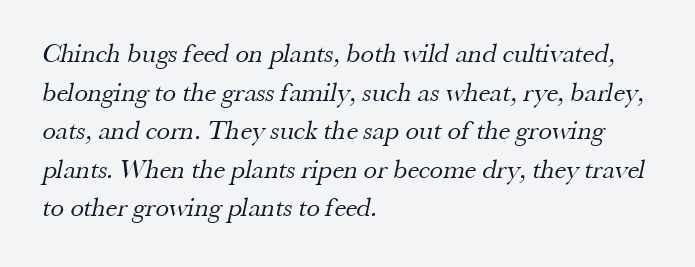
Weight: not bold — regular or lighter. Clear beneath every line of the passage. Casual observation: everything's shoved over to the left. What stands out about the letter spacing? Nothing — it is the standard amount. The leading is moderate, giving the passage an even texture.
